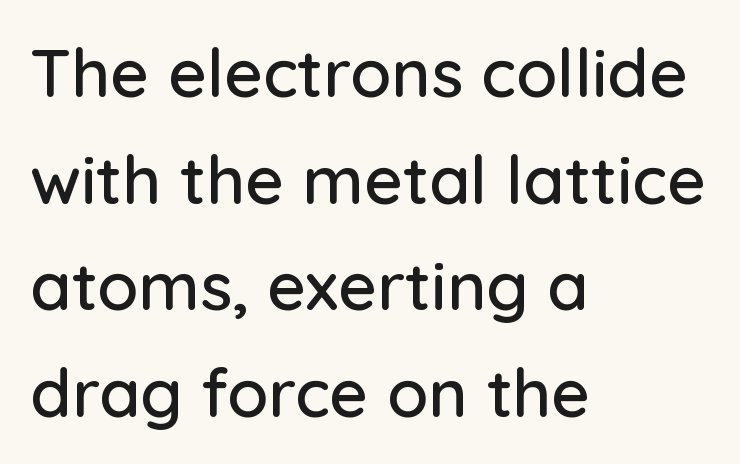
{"serif": "no", "italic": "no", "width": "normal", "stroke_contrast": "low", "x_height": "medium", "monospaced": "no", "underline": "no", "align": "left", "line_spacing": "normal", "line_spacing_ratio": 1.59, "letter_spacing": "normal", "letter_spacing_em": 0.0, "glyph_px": 67}
